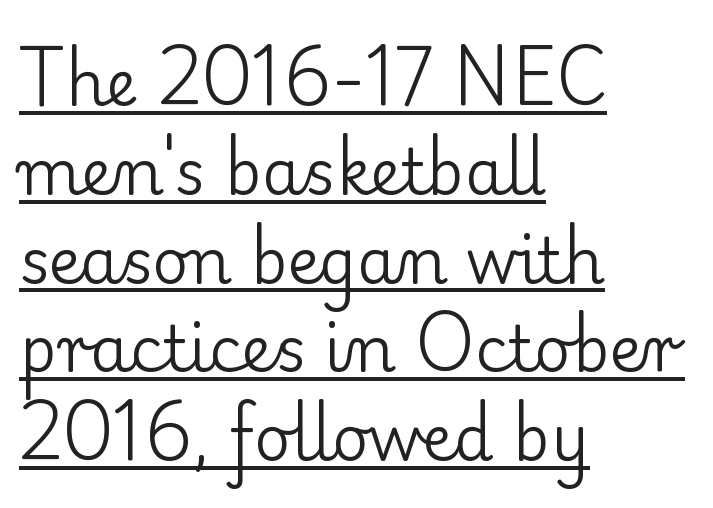
{"serif": "yes", "italic": "no", "bold": "no", "weight": "regular", "width": "normal", "stroke_contrast": "low", "x_height": "small", "monospaced": "no", "underline": "yes", "align": "left", "line_spacing": "normal", "line_spacing_ratio": 1.41, "letter_spacing": "normal", "letter_spacing_em": 0.0, "glyph_px": 63}
